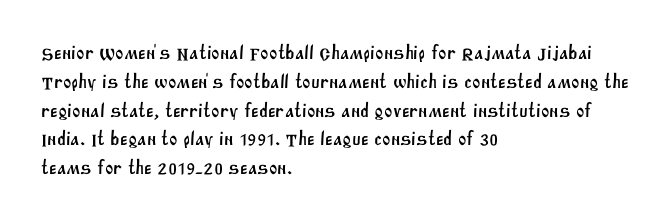
{"underline": "no", "align": "left", "line_spacing": "normal", "line_spacing_ratio": 1.44, "letter_spacing": "normal", "letter_spacing_em": 0.0, "glyph_px": 20}
